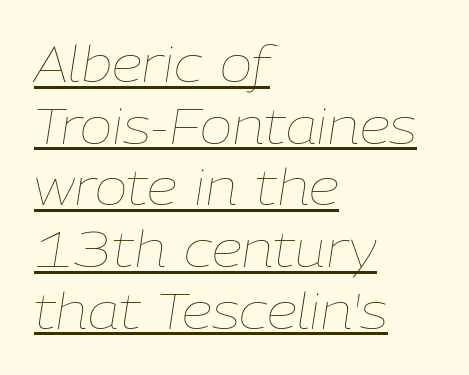
{"italic": "yes", "lean": "right", "slant_degrees": 9, "bold": "no", "weight": "thin", "width": "normal", "stroke_contrast": "low", "x_height": "medium", "monospaced": "no", "underline": "yes", "align": "left", "line_spacing": "normal", "line_spacing_ratio": 1.26, "letter_spacing": "normal", "letter_spacing_em": 0.0, "glyph_px": 49}
